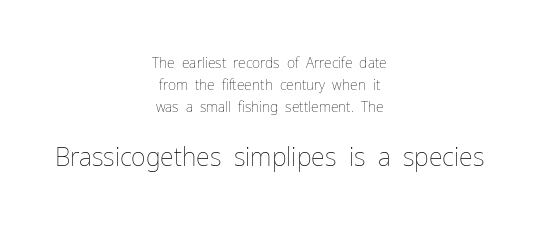
This rendering leaves character spacing at its baseline value. Compare the two chunks: the lower has the greater cap height. The rendering uses a moderate line-height, typical for paragraphs. Short and long lines alike share a common midpoint.
